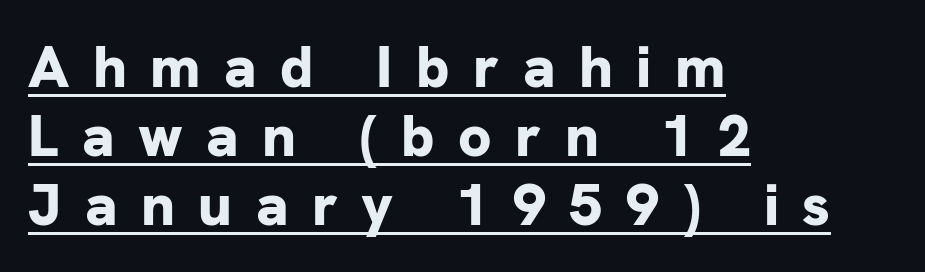
Layout note: lines flush left. Is the type bold? Yes — the strokes are clearly thick and heavy. Italic? Not at all — the glyphs are vertical. The glyphs in this specimen are sans serif. The tracking reads as deliberately expanded to a designer's eye.
